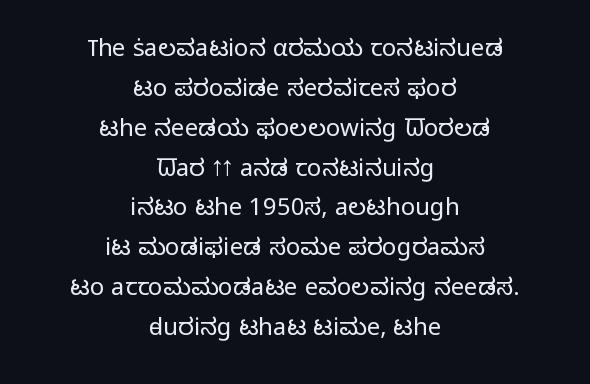
{"italic": "no", "bold": "no", "underline": "no", "align": "center", "line_spacing": "normal", "line_spacing_ratio": 1.66, "letter_spacing": "normal", "letter_spacing_em": 0.0, "glyph_px": 24}
